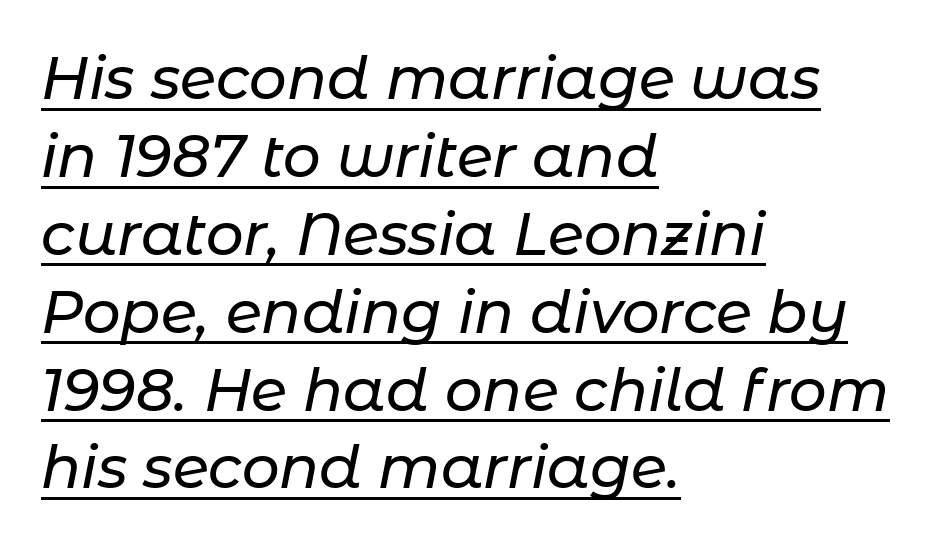
{"italic": "yes", "lean": "right", "slant_degrees": 11, "width": "normal", "stroke_contrast": "low", "x_height": "medium", "monospaced": "no", "underline": "yes", "align": "left", "line_spacing": "normal", "line_spacing_ratio": 1.32, "letter_spacing": "normal", "letter_spacing_em": 0.0, "glyph_px": 59}
